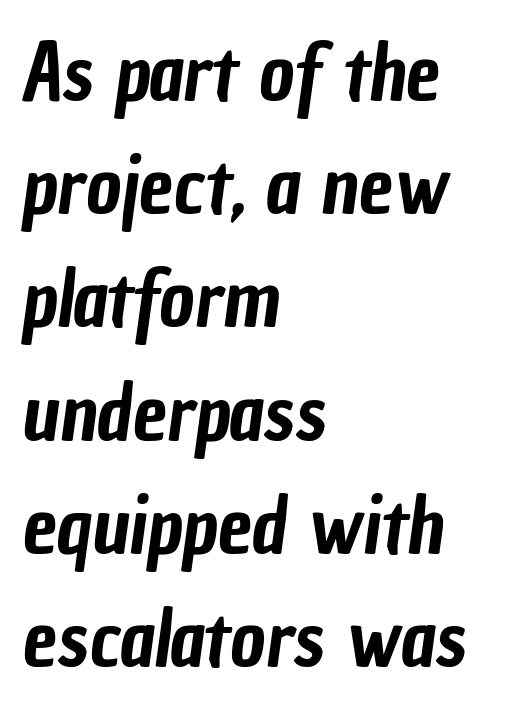
The image shows 77 px condensed sans-serif type; set left-aligned, normal line spacing (1.47x), normal letter spacing, not underlined; low stroke contrast and a medium x-height.
